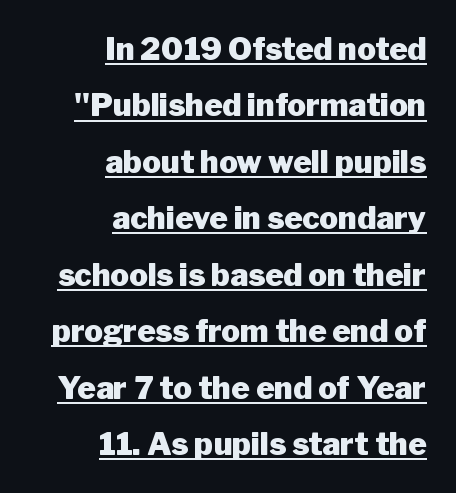
Q: Is the text bold? A: Yes.
Q: Is the text italic (slanted)? A: No, it is upright.
Q: Is the typeface a serif or a sans-serif typeface? A: Sans-serif.
Q: Is the text underlined? A: Yes.
Q: How is the paragraph aligned? A: Right-aligned.
Q: Is the spacing between letters normal or unusually wide? A: Normal.
Q: Width (condensed, normal, or wide)? A: Normal.
Q: Stroke contrast? A: Low.
Q: x-height? A: Medium.
Q: Monospaced? A: No.
